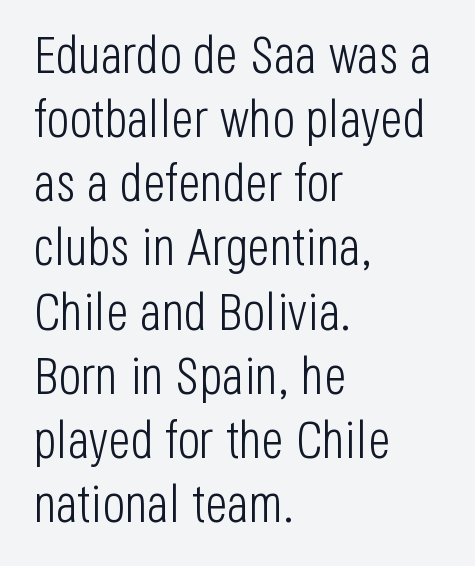
The image shows 53 px light, condensed sans-serif type, upright; set left-aligned, line spacing 1.21x, normal letter spacing, not underlined; low stroke contrast and a large x-height.
